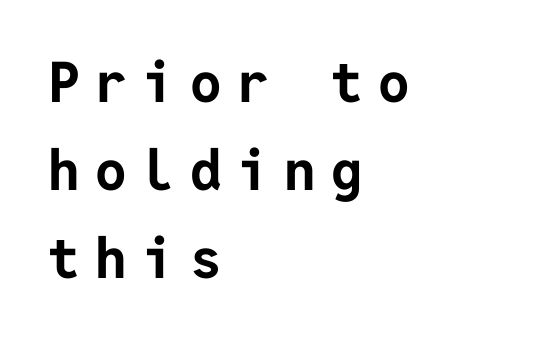
Here the glyphs are tracked loosely, breaking word shapes into spaced letters. A student would call this left alignment; a typographer would say flush left, rag right. Posture: vertical. This rendering employs a face without finishing strokes, i.e., a sans-serif. Bare-footed words on every line. Regular leading.
